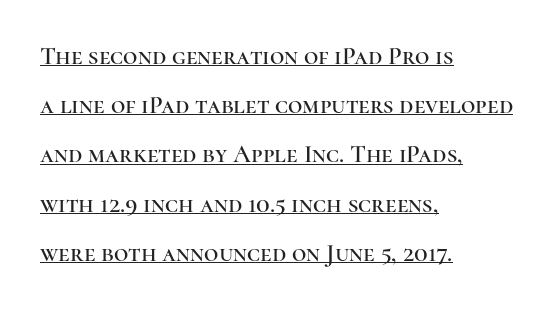
{"italic": "no", "underline": "yes", "align": "left", "line_spacing": "loose", "line_spacing_ratio": 1.97, "letter_spacing": "normal", "letter_spacing_em": 0.0, "glyph_px": 25}
